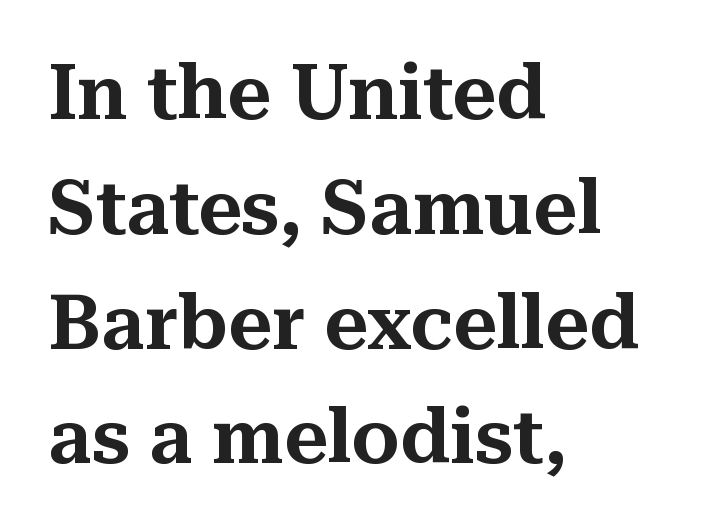
Q: Is the text italic (slanted)? A: No, it is upright.
Q: Is the typeface a serif or a sans-serif typeface? A: Serif.
Q: Is the text underlined? A: No.
Q: How is the paragraph aligned? A: Left-aligned.
Q: Is the spacing between letters normal or unusually wide? A: Normal.
Q: Is the spacing between lines tight, normal or loose? A: Normal.
Q: Width (condensed, normal, or wide)? A: Normal.
Q: Stroke contrast? A: Medium.
Q: x-height? A: Medium.
Q: Monospaced? A: No.
